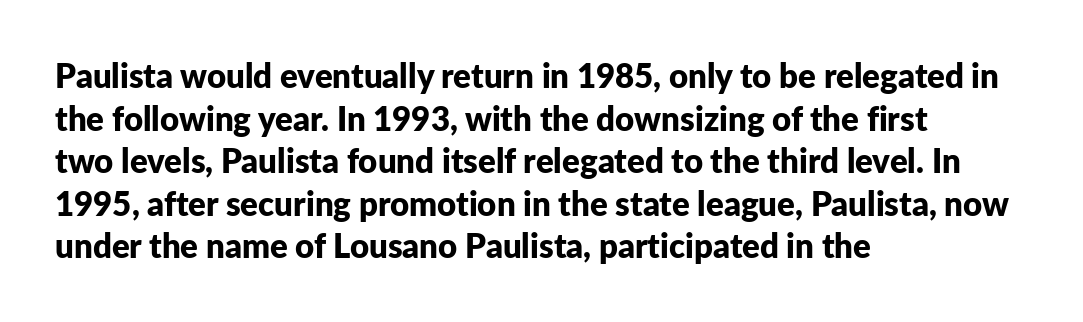
{"serif": "no", "italic": "no", "bold": "yes", "weight": "bold", "width": "normal", "stroke_contrast": "low", "x_height": "medium", "monospaced": "no", "underline": "no", "align": "left", "line_spacing": "normal", "line_spacing_ratio": 1.29, "letter_spacing": "normal", "letter_spacing_em": 0.0, "glyph_px": 33}
